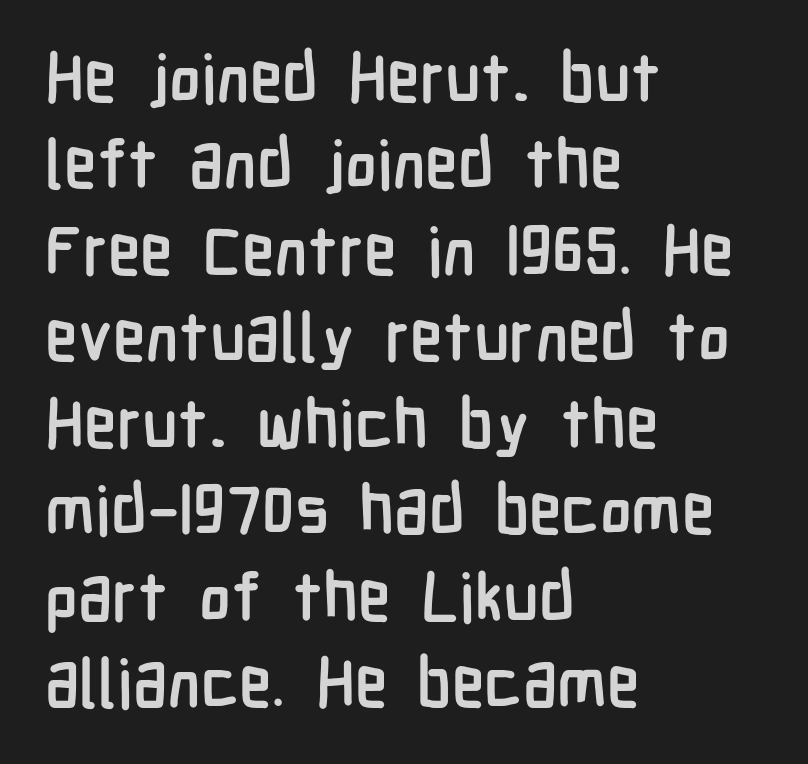
Q: Is the text bold? A: Yes.
Q: Is the text italic (slanted)? A: No, it is upright.
Q: Is the typeface a serif or a sans-serif typeface? A: Sans-serif.
Q: Is the text underlined? A: No.
Q: How is the paragraph aligned? A: Left-aligned.
Q: Is the spacing between letters normal or unusually wide? A: Normal.
Q: Is the spacing between lines tight, normal or loose? A: Normal.
Q: Width (condensed, normal, or wide)? A: Condensed.
Q: Stroke contrast? A: Low.
Q: x-height? A: Medium.
Q: Monospaced? A: No.
